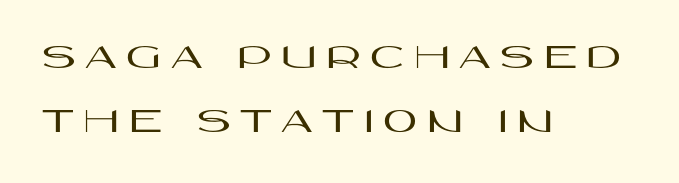
{"serif": "no", "italic": "no", "width": "wide", "stroke_contrast": "high", "x_height": "large", "monospaced": "no", "underline": "no", "align": "left", "line_spacing_ratio": 1.74, "letter_spacing": "wide", "letter_spacing_em": 0.26, "glyph_px": 37}
